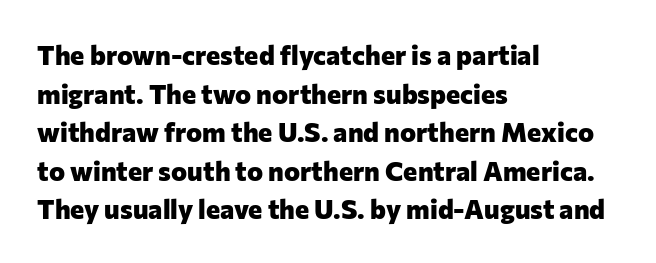
The image shows 27 px bold type, upright; set left-aligned, normal line spacing (1.43x), normal letter spacing, not underlined.
